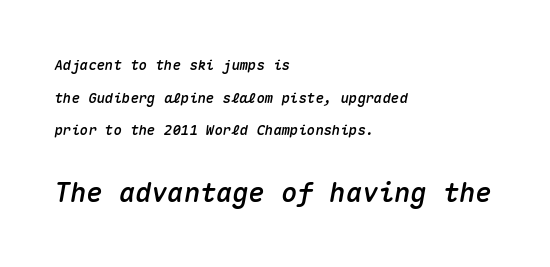
Unmarked baselines from the first word to the last. Observe the ordinary spacing: letters are neighbours, not strangers. A great deal of white space separates one row of letters from the next. The axis of the letterforms is tilted away from vertical. These lines stack with their left ends in a neat column.
